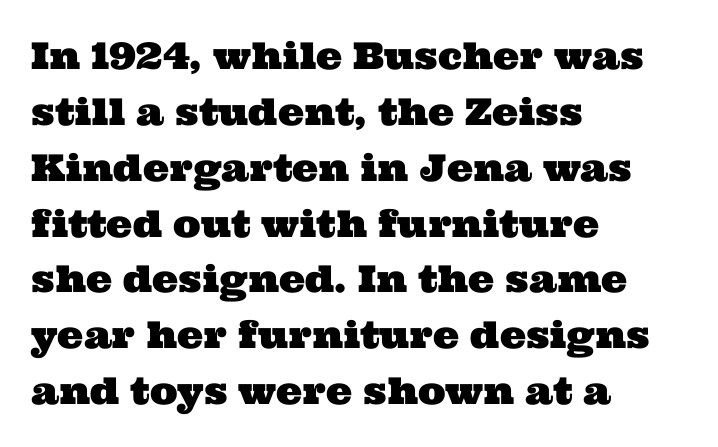
{"serif": "yes", "width": "wide", "stroke_contrast": "medium", "x_height": "medium", "monospaced": "no", "underline": "no", "align": "left", "line_spacing": "normal", "line_spacing_ratio": 1.51, "letter_spacing": "normal", "letter_spacing_em": 0.0, "glyph_px": 37}
